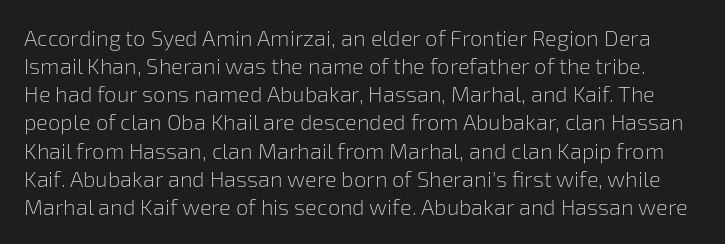
Q: Is the text bold? A: No.
Q: Is the text italic (slanted)? A: No, it is upright.
Q: Is the text underlined? A: No.
Q: Is the spacing between letters normal or unusually wide? A: Normal.
Q: Is the spacing between lines tight, normal or loose? A: Normal.
